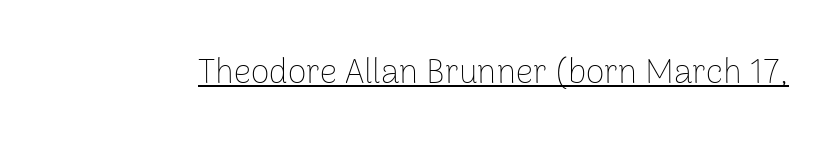
Q: Is the text bold? A: No.
Q: Is the text italic (slanted)? A: No, it is upright.
Q: Is the typeface a serif or a sans-serif typeface? A: Sans-serif.
Q: Is the text underlined? A: Yes.
Q: Is the spacing between letters normal or unusually wide? A: Normal.
Q: Width (condensed, normal, or wide)? A: Normal.
Q: Stroke contrast? A: Low.
Q: x-height? A: Medium.
Q: Monospaced? A: No.
